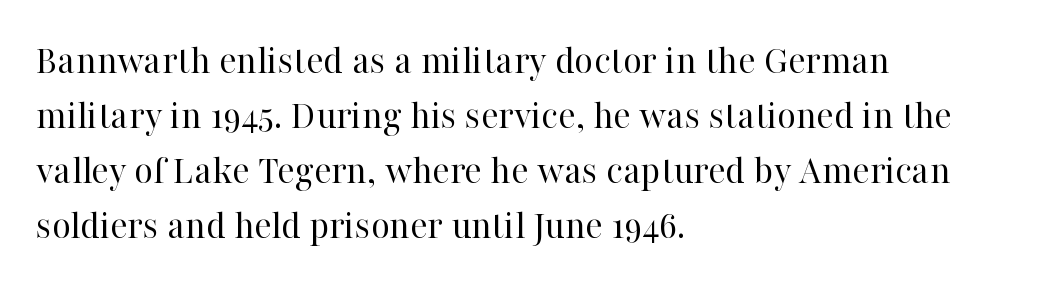
Left-aligned paragraph, ragged on the right. Spacing verdict: proportional, widths tailored to each character. The glyphs are unaccompanied by any horizontal stroke below them. Nothing heavy about these letters — not bold at all. This rendering employs a face with finishing strokes, i.e., a serif. Summary of vertical rhythm: regular, with standard interline spacing.
